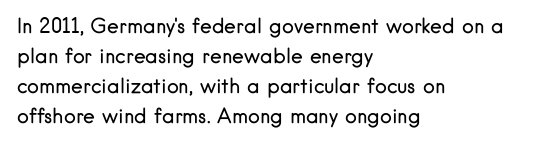
The face looks like a standard text weight, possibly lighter. A normal amount of white space separates one row of letters from the next. Line beginnings align vertically; line endings do not. The horizontal fit of the characters is conventional and even. The passage shown is not underscored anywhere.
